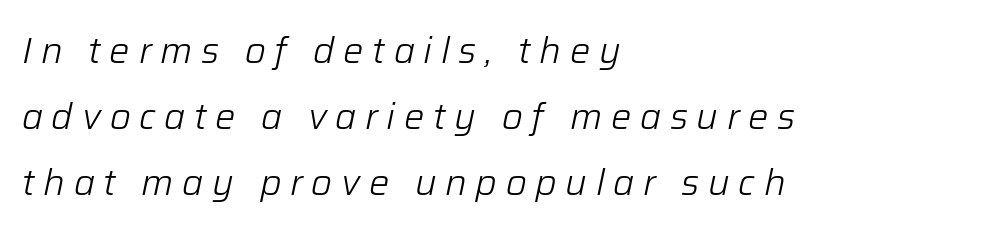
Q: Is the text bold? A: No.
Q: Is the text italic (slanted)? A: Yes, it leans right by about 12 degrees.
Q: Is the text underlined? A: No.
Q: How is the paragraph aligned? A: Left-aligned.
Q: Is the spacing between letters normal or unusually wide? A: Unusually wide.
Q: Width (condensed, normal, or wide)? A: Normal.
Q: Stroke contrast? A: Low.
Q: x-height? A: Medium.
Q: Monospaced? A: No.
